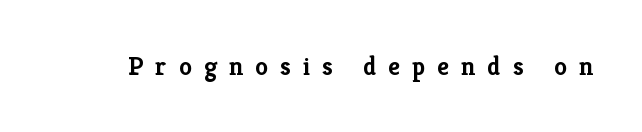
{"italic": "no", "bold": "yes", "underline": "no", "letter_spacing": "wide", "letter_spacing_em": 0.46, "glyph_px": 26}
